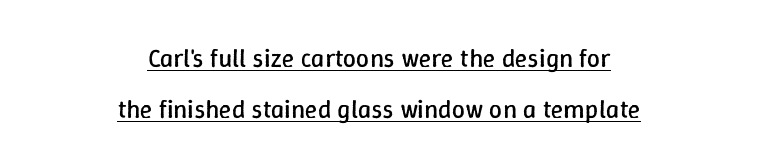
Q: Is the text bold? A: No.
Q: Is the text italic (slanted)? A: No, it is upright.
Q: Is the text underlined? A: Yes.
Q: How is the paragraph aligned? A: Centered.
Q: Is the spacing between letters normal or unusually wide? A: Normal.
Q: Is the spacing between lines tight, normal or loose? A: Loose.
